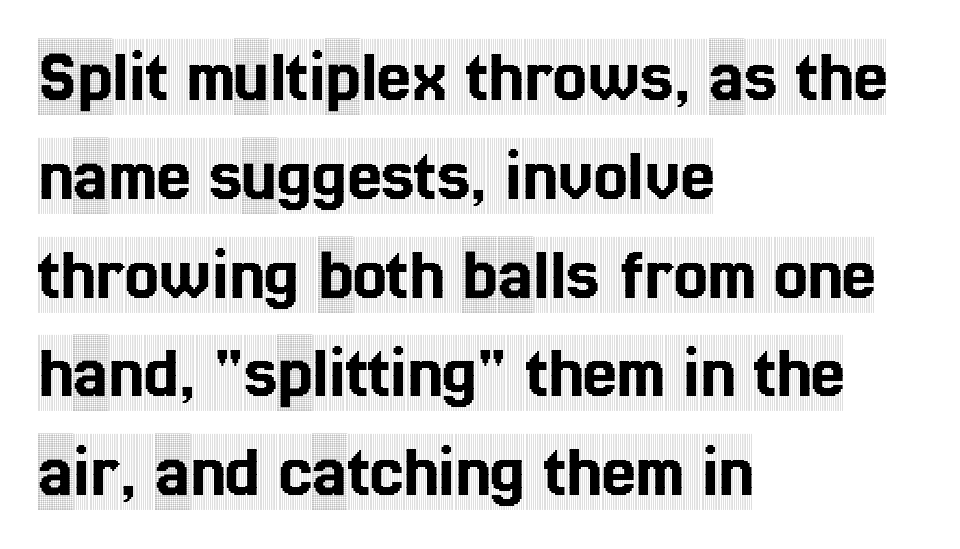
The image shows 76 px condensed serif type, upright; set left-aligned, normal line spacing (1.3x), normal letter spacing, not underlined; a large x-height.
